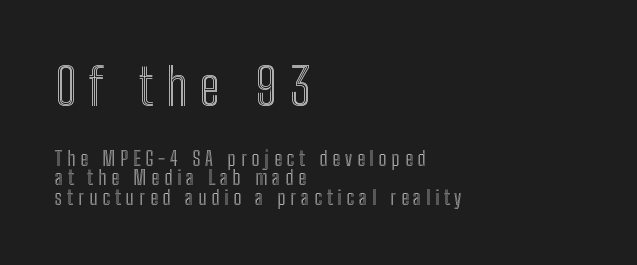
{"italic": "no", "width": "condensed", "x_height": "medium", "monospaced": "no", "underline": "no", "align": "left", "line_spacing": "tight", "line_spacing_ratio": 0.98, "letter_spacing": "wide", "letter_spacing_em": 0.25, "larger_block": "first", "size_ratio": 2.55, "glyph_px": 51}
